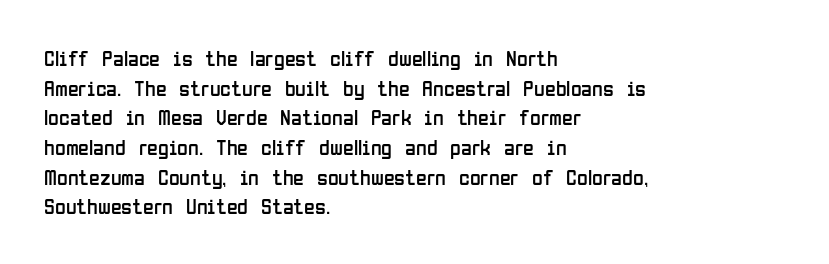
The image shows 22 px text type, upright; set left-aligned, normal line spacing (1.35x), normal letter spacing, not underlined.
